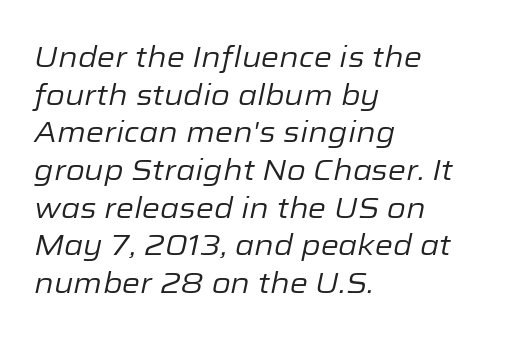
Q: Is the text bold? A: No.
Q: Is the text italic (slanted)? A: Yes, it leans right by about 12 degrees.
Q: Is the text underlined? A: No.
Q: How is the paragraph aligned? A: Left-aligned.
Q: Is the spacing between letters normal or unusually wide? A: Normal.
Q: Is the spacing between lines tight, normal or loose? A: Normal.
Q: Width (condensed, normal, or wide)? A: Normal.
Q: Stroke contrast? A: Low.
Q: x-height? A: Medium.
Q: Monospaced? A: No.
